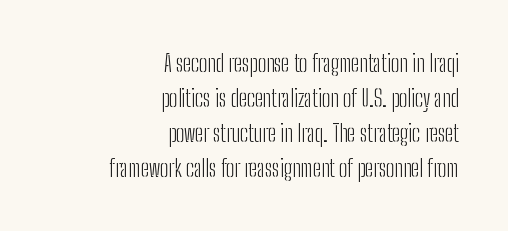
{"italic": "no", "bold": "no", "underline": "no", "align": "right", "line_spacing": "normal", "line_spacing_ratio": 1.52, "letter_spacing": "normal", "letter_spacing_em": 0.0, "glyph_px": 23}
